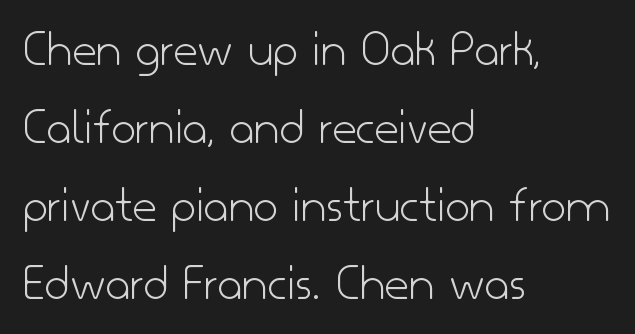
The image shows 53 px light sans-serif type, upright; set left-aligned, normal line spacing (1.47x), normal letter spacing, not underlined; low stroke contrast and a small x-height.
